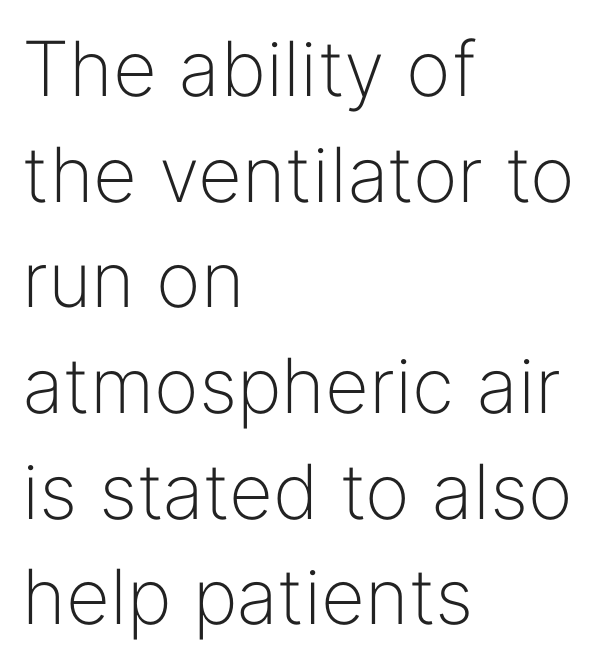
{"serif": "no", "italic": "no", "bold": "no", "weight": "light", "width": "normal", "stroke_contrast": "low", "x_height": "medium", "monospaced": "no", "underline": "no", "align": "left", "line_spacing": "normal", "line_spacing_ratio": 1.39, "letter_spacing": "normal", "letter_spacing_em": 0.0, "glyph_px": 76}
